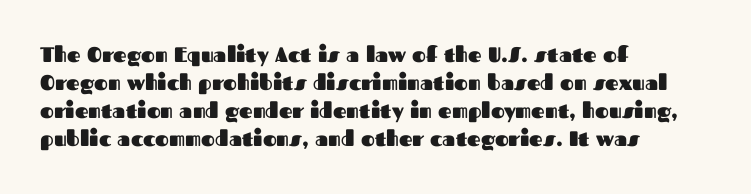
Q: Is the text bold? A: Yes.
Q: Is the text italic (slanted)? A: No, it is upright.
Q: Is the text underlined? A: No.
Q: How is the paragraph aligned? A: Left-aligned.
Q: Is the spacing between letters normal or unusually wide? A: Normal.
Q: Is the spacing between lines tight, normal or loose? A: Normal.
